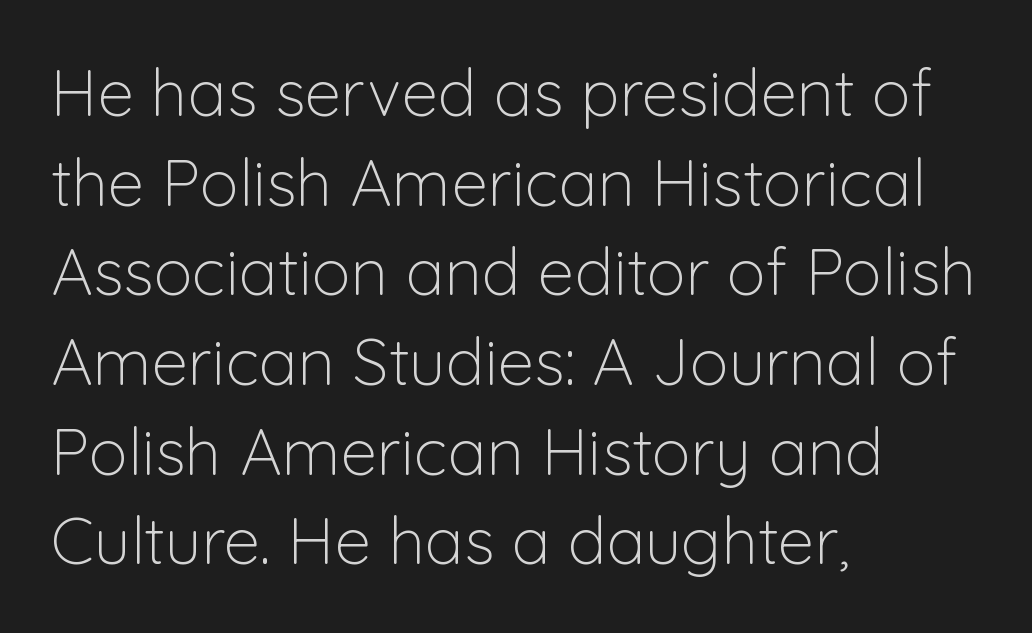
{"serif": "no", "italic": "no", "bold": "no", "weight": "light", "width": "normal", "stroke_contrast": "low", "x_height": "medium", "monospaced": "no", "underline": "no", "align": "left", "line_spacing": "normal", "line_spacing_ratio": 1.38, "letter_spacing": "normal", "letter_spacing_em": 0.0, "glyph_px": 65}
